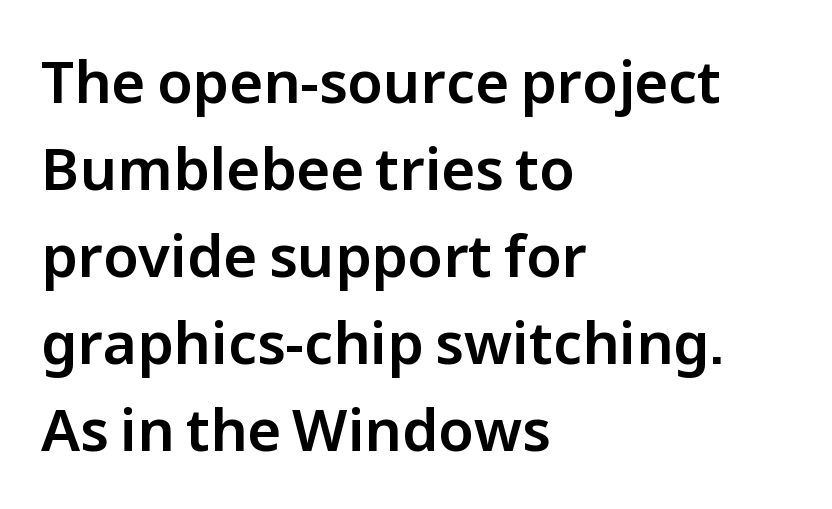
The image shows 58 px sans-serif type, upright; set left-aligned, normal line spacing (1.5x), normal letter spacing, not underlined; low stroke contrast and a medium x-height.
